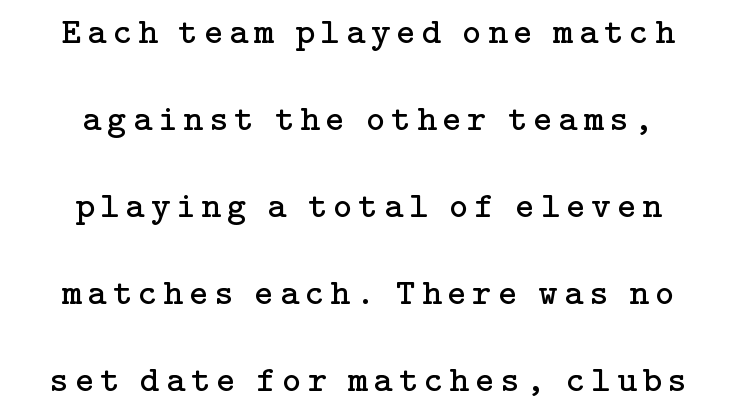
The letters look calm and open, with moderate or lighter stems. Posture: straight, roman, zero tilt. Letterform terminals end in serifs throughout the passage. The paragraph shown floats in the horizontal middle.
